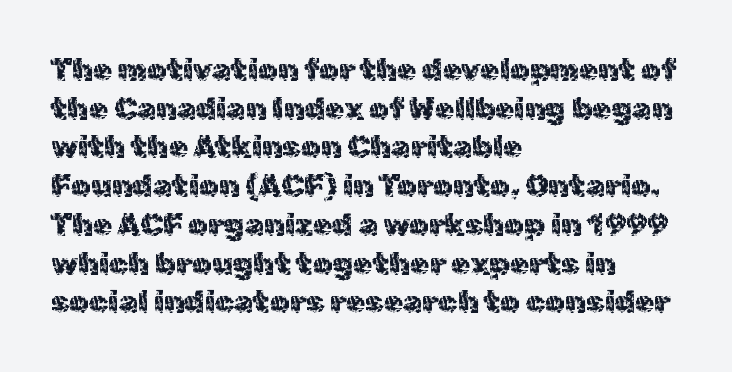
Q: Is the text italic (slanted)? A: No, it is upright.
Q: Is the typeface a serif or a sans-serif typeface? A: Sans-serif.
Q: Is the text underlined? A: No.
Q: How is the paragraph aligned? A: Left-aligned.
Q: Is the spacing between letters normal or unusually wide? A: Normal.
Q: Is the spacing between lines tight, normal or loose? A: Normal.
Q: Width (condensed, normal, or wide)? A: Normal.
Q: x-height? A: Medium.
Q: Monospaced? A: No.
